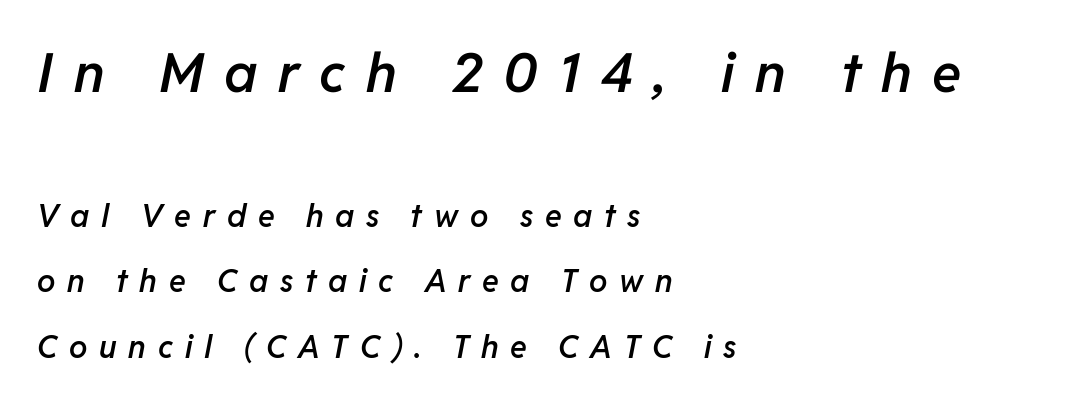
The image shows 54 px semibold type, italic (leaning right); set left-aligned, loose line spacing (2.12x), unusually wide letter spacing (+0.38 em), not underlined; the first (top) block is 1.74x larger; low stroke contrast and a medium x-height.
